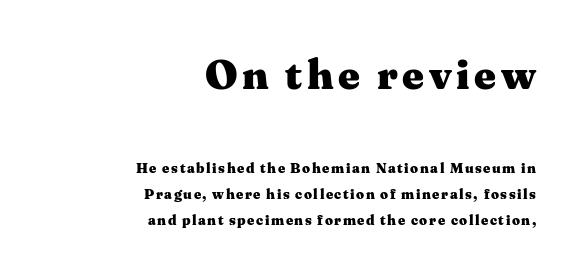
{"serif": "yes", "italic": "no", "bold": "yes", "weight": "heavy", "width": "wide", "stroke_contrast": "medium", "x_height": "medium", "monospaced": "no", "underline": "no", "align": "right", "line_spacing_ratio": 1.87, "larger_block": "first", "size_ratio": 3.0, "glyph_px": 42}
